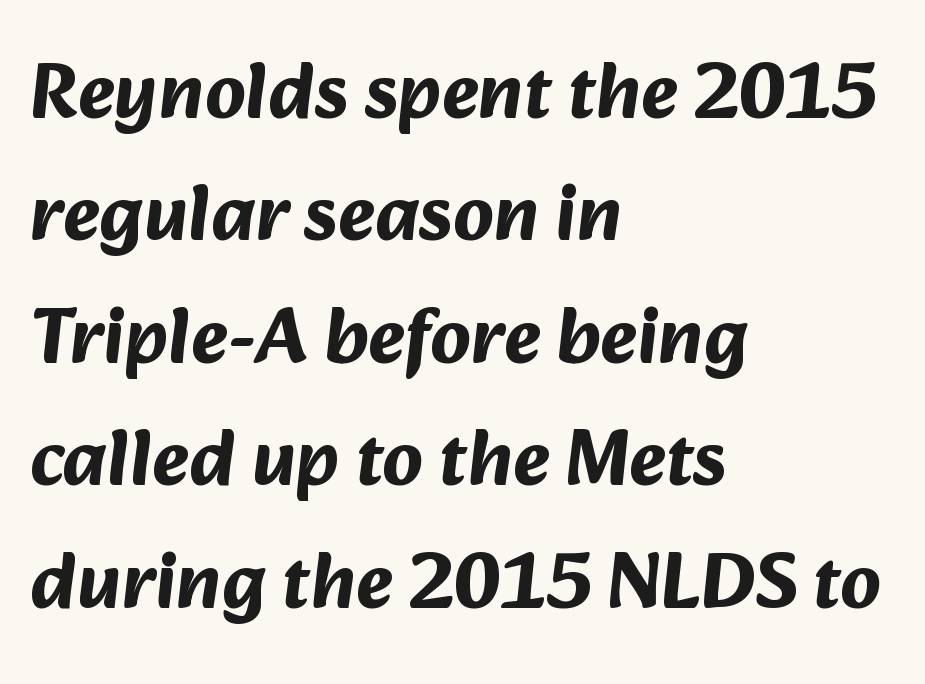
Alignment: flush left. You could call the tracking neutral — neither tight nor loose. If you measured baseline to baseline, you'd find a middling distance. No word sits above an underline. Serifs: no, the terminals of the letterforms are clean. Spacing verdict: proportional, widths tailored to each character.
